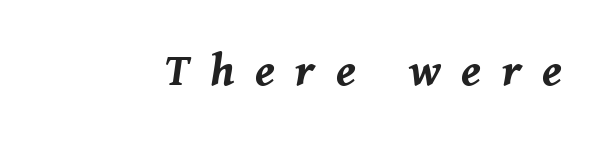
The passage shown leans; its letterforms are oblique. Chunky letters — that's bold for sure. The strip under each line holds only bare page. These lines have a slow, spaced-out rhythm from letter to letter. Do the characters align in a grid? No, the font is proportional.
